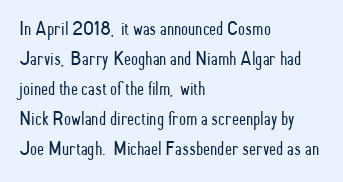
Q: Is the text bold? A: No.
Q: Is the text italic (slanted)? A: No, it is upright.
Q: Is the text underlined? A: No.
Q: How is the paragraph aligned? A: Left-aligned.
Q: Is the spacing between letters normal or unusually wide? A: Normal.
Q: Is the spacing between lines tight, normal or loose? A: Normal.
